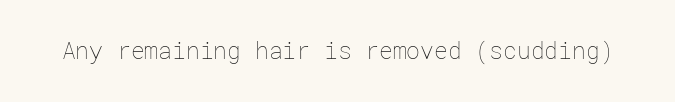
The image shows 23 px text type, upright; set normal letter spacing, not underlined.
